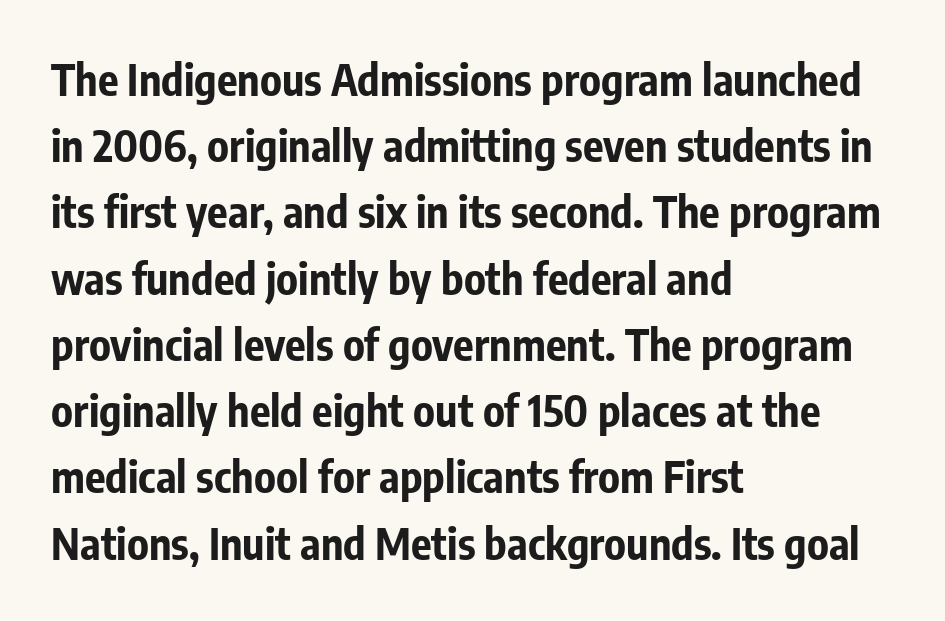
The image shows 43 px bold, condensed sans-serif type, upright; set left-aligned, normal line spacing (1.54x), normal letter spacing, not underlined; low stroke contrast and a medium x-height.
